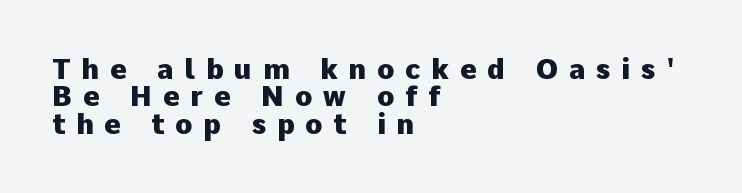
{"serif": "no", "italic": "no", "bold": "yes", "weight": "heavy", "width": "normal", "stroke_contrast": "low", "x_height": "medium", "monospaced": "no", "underline": "no", "align": "left", "line_spacing": "tight", "line_spacing_ratio": 0.98, "letter_spacing": "wide", "letter_spacing_em": 0.39, "glyph_px": 28}
